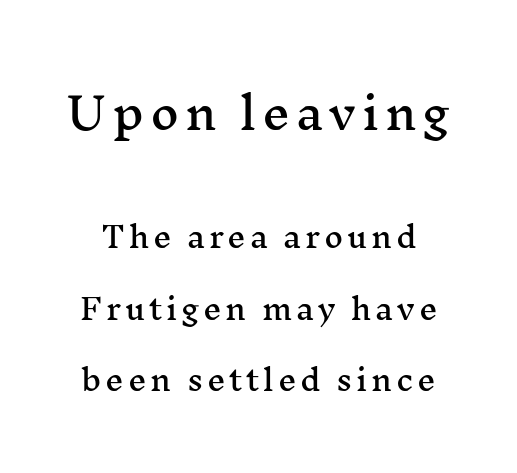
Q: Is the text italic (slanted)? A: No, it is upright.
Q: Is the typeface a serif or a sans-serif typeface? A: Serif.
Q: Is the text underlined? A: No.
Q: Is the spacing between lines tight, normal or loose? A: Loose.
Q: Which block of text is set in a larger size, the first (top) or the second (bottom)? A: The first (top) one.
Q: Width (condensed, normal, or wide)? A: Wide.
Q: Stroke contrast? A: Medium.
Q: x-height? A: Medium.
Q: Monospaced? A: No.
